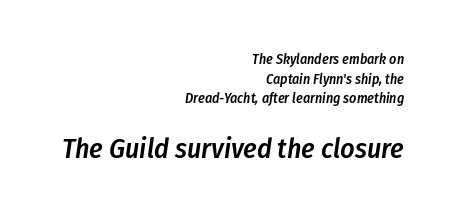
Q: Is the text bold? A: Semi-bold.
Q: Is the text italic (slanted)? A: Yes, it leans right by about 8 degrees.
Q: Is the text underlined? A: No.
Q: How is the paragraph aligned? A: Right-aligned.
Q: Is the spacing between letters normal or unusually wide? A: Normal.
Q: Is the spacing between lines tight, normal or loose? A: Normal.
Q: Which block of text is set in a larger size, the first (top) or the second (bottom)? A: The second (bottom) one.
Q: Width (condensed, normal, or wide)? A: Condensed.
Q: Stroke contrast? A: Low.
Q: x-height? A: Medium.
Q: Monospaced? A: No.
